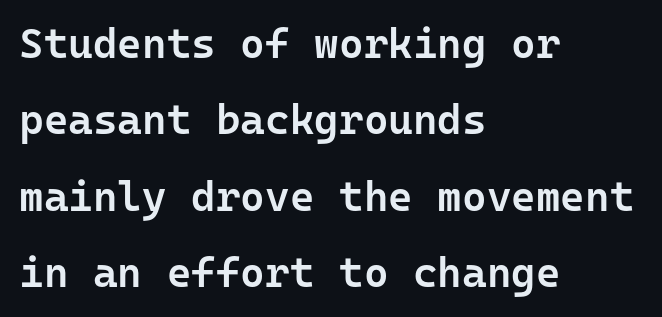
Here the designer chose a console-style face with uniform glyph widths. This sample uses plain, unmodified letter spacing. Underline: absent. Is the block centered? No — it sits flush against the left margin. The characters display no serif detailing; their extremities are plain.
